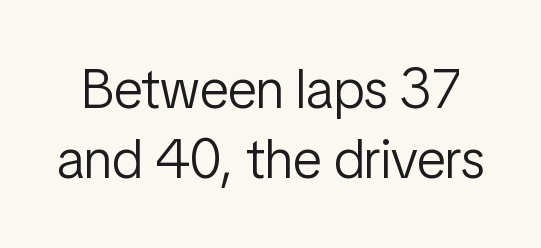
The image shows 55 px light, condensed sans-serif type, upright; set normal line spacing (1.27x), normal letter spacing, not underlined; low stroke contrast and a medium x-height.
